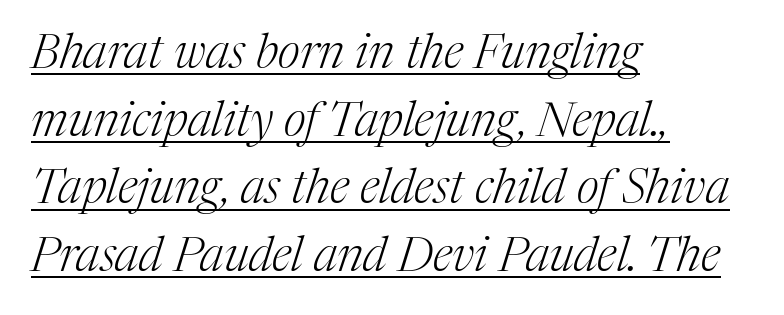
Q: Is the text bold? A: No.
Q: Is the text italic (slanted)? A: Yes, it leans right by about 17 degrees.
Q: Is the typeface a serif or a sans-serif typeface? A: Serif.
Q: Is the text underlined? A: Yes.
Q: How is the paragraph aligned? A: Left-aligned.
Q: Is the spacing between letters normal or unusually wide? A: Normal.
Q: Is the spacing between lines tight, normal or loose? A: Normal.
Q: Width (condensed, normal, or wide)? A: Normal.
Q: Stroke contrast? A: Medium.
Q: x-height? A: Medium.
Q: Monospaced? A: No.
